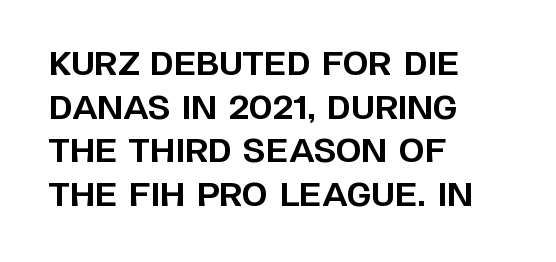
The image shows 33 px bold sans-serif type, upright; set left-aligned, normal line spacing (1.32x), normal letter spacing, not underlined; low stroke contrast and a large x-height.
